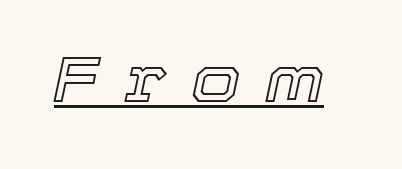
{"italic": "yes", "lean": "right", "slant_degrees": 12, "width": "normal", "x_height": "medium", "monospaced": "no", "underline": "yes", "letter_spacing": "wide", "letter_spacing_em": 0.38, "glyph_px": 64}
